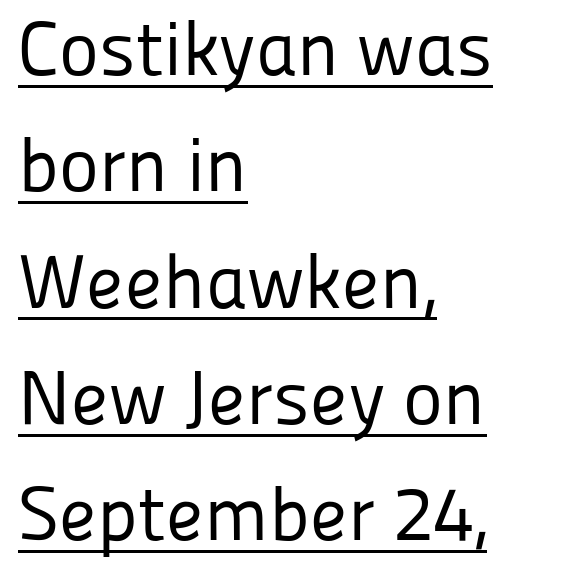
{"serif": "no", "italic": "no", "bold": "no", "weight": "regular", "width": "normal", "stroke_contrast": "low", "x_height": "medium", "monospaced": "no", "underline": "yes", "align": "left", "line_spacing": "normal", "line_spacing_ratio": 1.53, "letter_spacing": "normal", "letter_spacing_em": 0.0, "glyph_px": 76}
